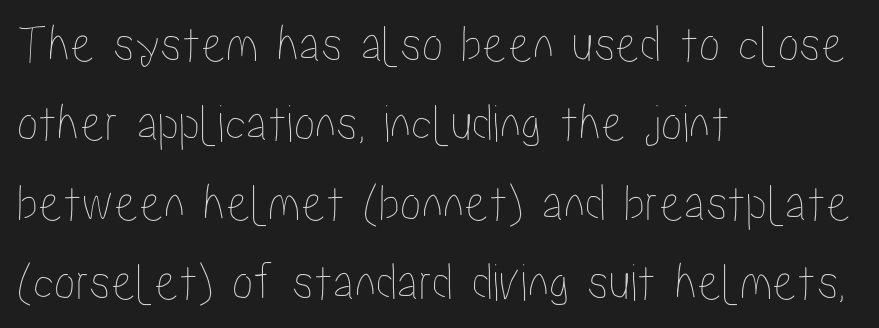
Notice how the passage keeps a crisp vertical edge on the left only. Honestly, the letter spacing is just normal — you wouldn't notice it. The gap between lines stays unmarked. Each letter keeps its own natural width here, so spacing adapts to shape.
